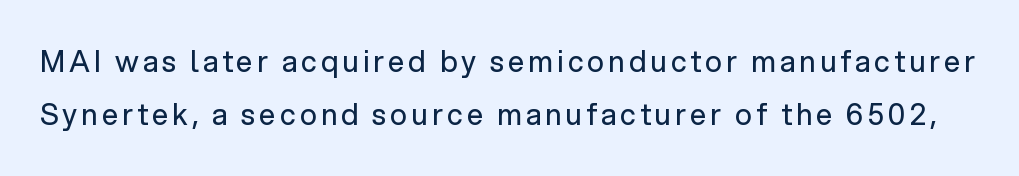
The rendering uses natural spacing where letterforms have individual widths. The lettering stays uniformly vertical, giving the passage a roman look. The area under the type is left untouched. Stroke mass is kept to a normal reading level or below.
